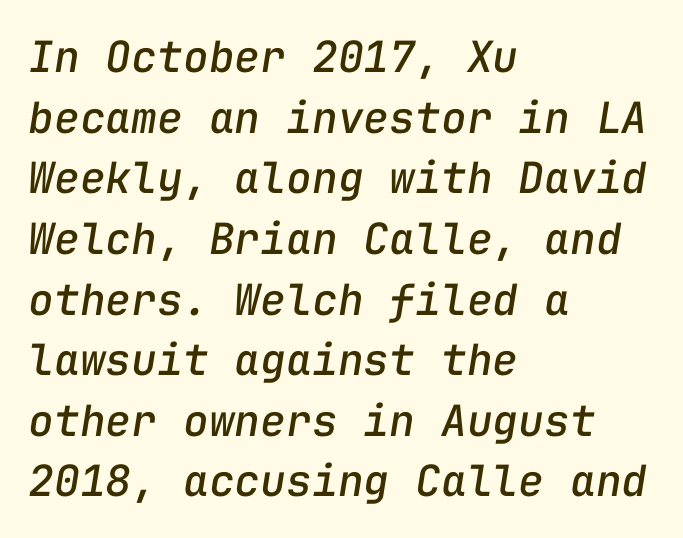
{"italic": "yes", "lean": "right", "slant_degrees": 9, "width": "normal", "stroke_contrast": "low", "x_height": "medium", "monospaced": "yes", "underline": "no", "align": "left", "line_spacing": "normal", "line_spacing_ratio": 1.41, "letter_spacing": "normal", "letter_spacing_em": 0.0, "glyph_px": 43}
